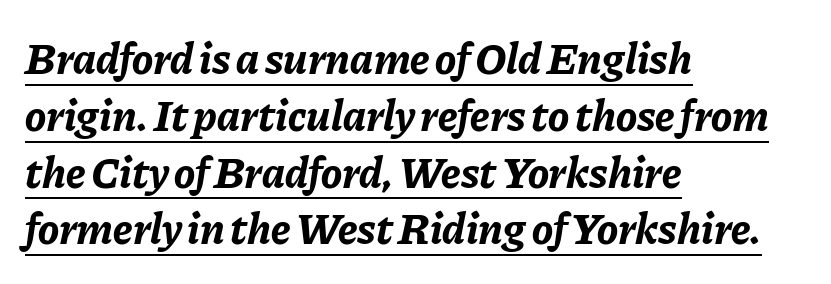
{"italic": "yes", "lean": "right", "slant_degrees": 11, "bold": "yes", "weight": "bold", "width": "normal", "stroke_contrast": "low", "x_height": "medium", "monospaced": "no", "underline": "yes", "align": "left", "line_spacing": "normal", "line_spacing_ratio": 1.29, "letter_spacing": "normal", "letter_spacing_em": 0.0, "glyph_px": 44}
